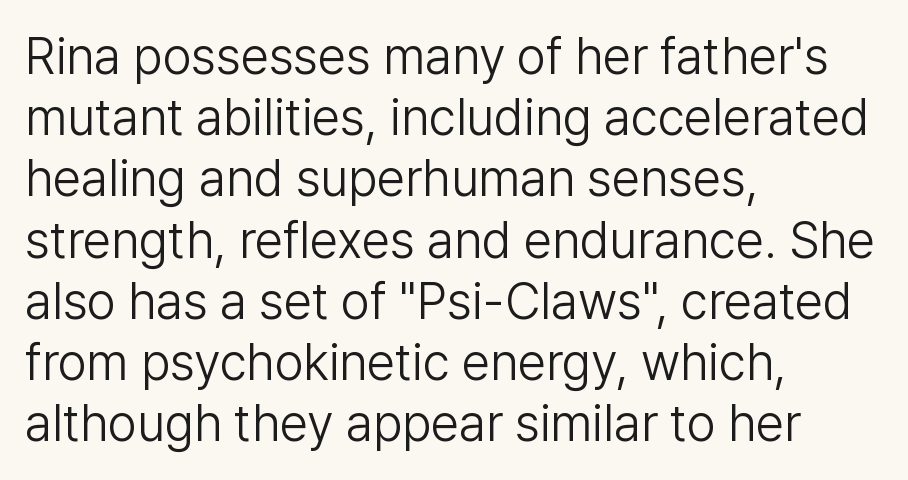
Q: Is the text bold? A: No.
Q: Is the text italic (slanted)? A: No, it is upright.
Q: Is the typeface a serif or a sans-serif typeface? A: Sans-serif.
Q: Is the text underlined? A: No.
Q: How is the paragraph aligned? A: Left-aligned.
Q: Is the spacing between letters normal or unusually wide? A: Normal.
Q: Width (condensed, normal, or wide)? A: Normal.
Q: Stroke contrast? A: Low.
Q: x-height? A: Medium.
Q: Monospaced? A: No.
